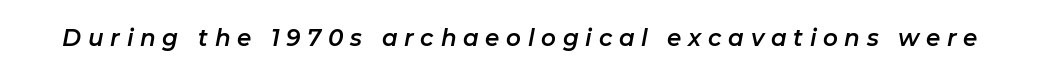
Tracking here is generous; glyphs stand well apart from one another. Each row of text sits above clean, open space. The lettering tilts uniformly, giving the passage an italic look.
